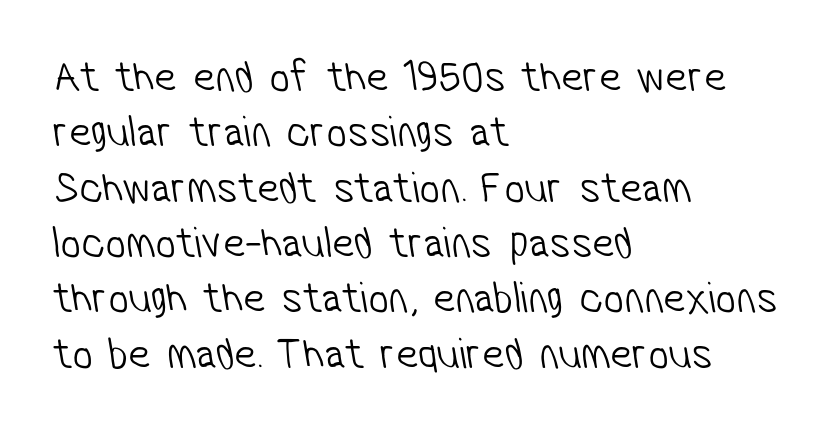
The image shows 45 px light, condensed sans-serif type; set left-aligned, line spacing 1.23x, normal letter spacing, not underlined; low stroke contrast and a medium x-height.
